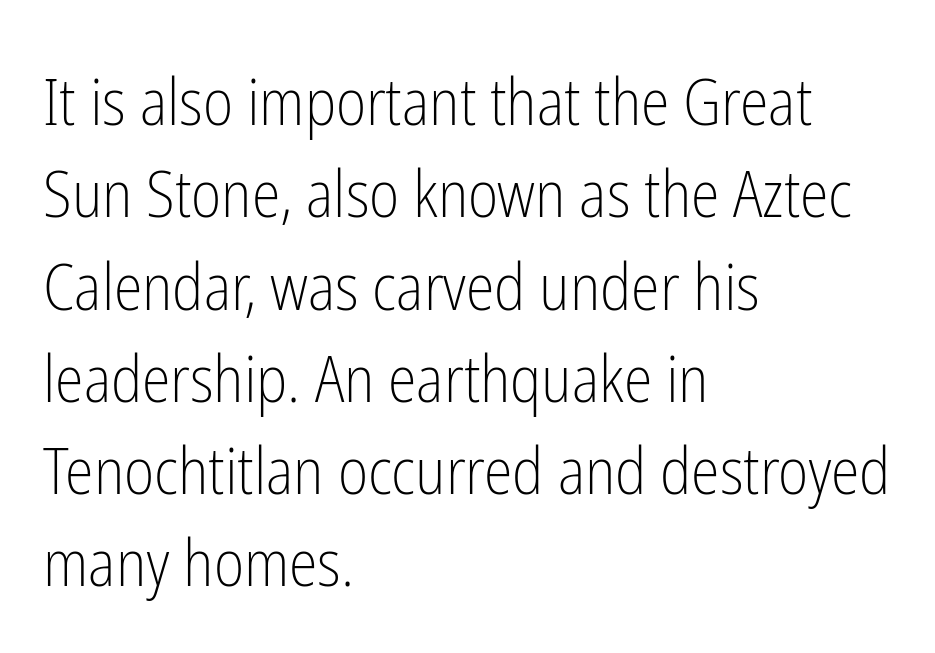
Q: Is the text bold? A: No.
Q: Is the text italic (slanted)? A: No, it is upright.
Q: Is the typeface a serif or a sans-serif typeface? A: Sans-serif.
Q: Is the text underlined? A: No.
Q: How is the paragraph aligned? A: Left-aligned.
Q: Is the spacing between letters normal or unusually wide? A: Normal.
Q: Is the spacing between lines tight, normal or loose? A: Normal.
Q: Width (condensed, normal, or wide)? A: Condensed.
Q: Stroke contrast? A: Low.
Q: x-height? A: Medium.
Q: Monospaced? A: No.
